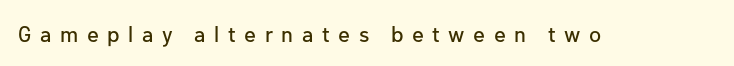
The image shows 22 px text type, upright; set unusually wide letter spacing (+0.39 em), not underlined.
